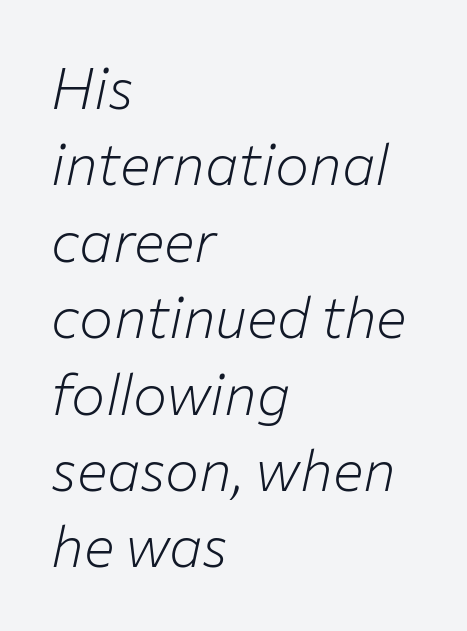
The image shows 57 px light type, italic (leaning right); set left-aligned, normal line spacing (1.34x), normal letter spacing, not underlined; low stroke contrast and a medium x-height.
